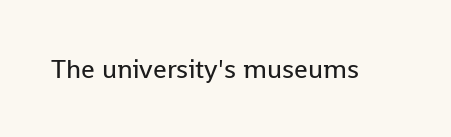
{"italic": "no", "bold": "no", "underline": "no", "letter_spacing": "normal", "letter_spacing_em": 0.0, "glyph_px": 27}
